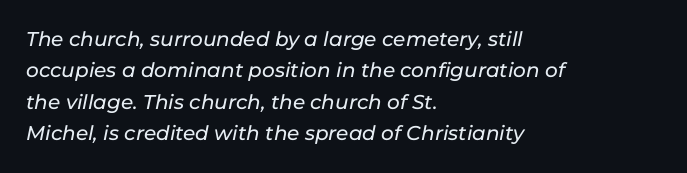
No word sits above an underline. This block has exactly the height ordinary leading produces. Notice how the stems are inclined rather than vertical — that's the hallmark of italics. There is no visible air inserted between adjacent glyphs.
